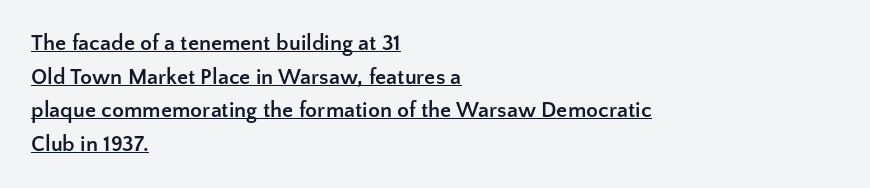
Like a heading marked for emphasis, these lines bear an underscore. Italic: no, the glyphs are upright roman. These lines sit exactly where default settings would place them. Its strokes are broad and dark, the hallmark of bold type. The type is set solid horizontally, with unmodified tracking. The text block is weighted toward the left margin, trailing off unevenly rightward.
